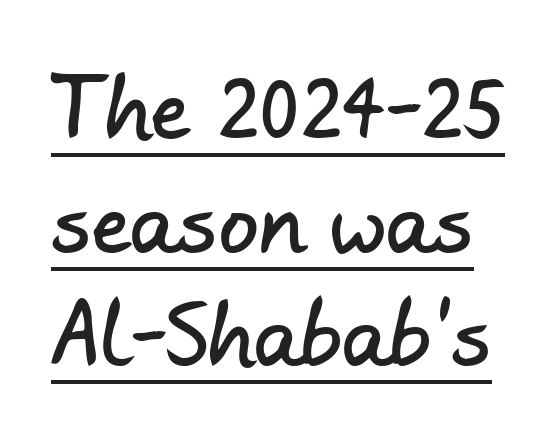
The rendering keeps characters at their native spacing. Proportional: the letters do not fall into vertical columns. Is this a sans? Yes — the strokes have no serifs. Students, observe the line beneath the letters — that is underlining.
